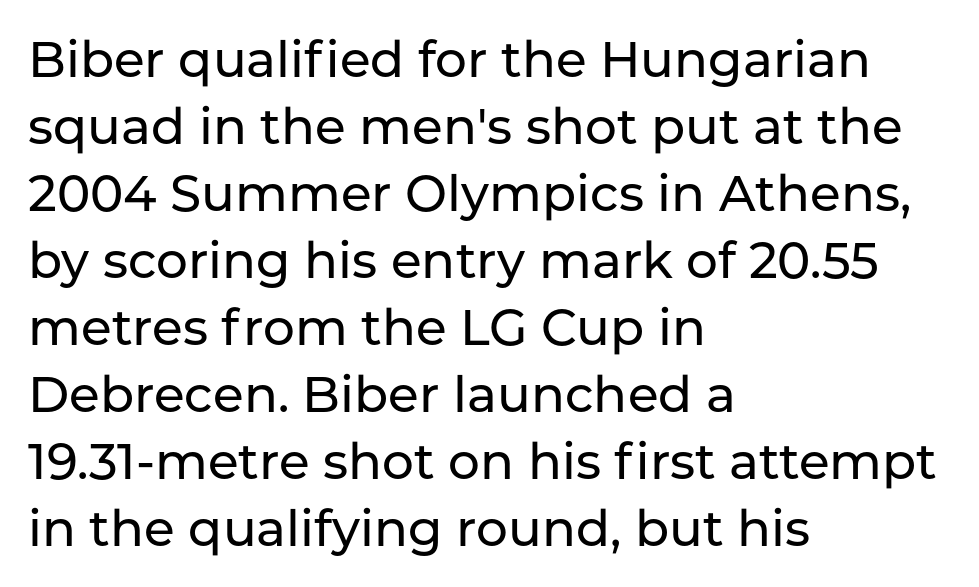
This sample keeps an unexceptional amount of space between lines. Every character sits straight up, as roman type does. Observe the absence of serifs on each vertical stroke in this sample. If you drew a ruler down the left edge, every line would touch it. Each row of text sits above clean, open space. Character widths vary here, with narrow letters taking less room than wide ones.
